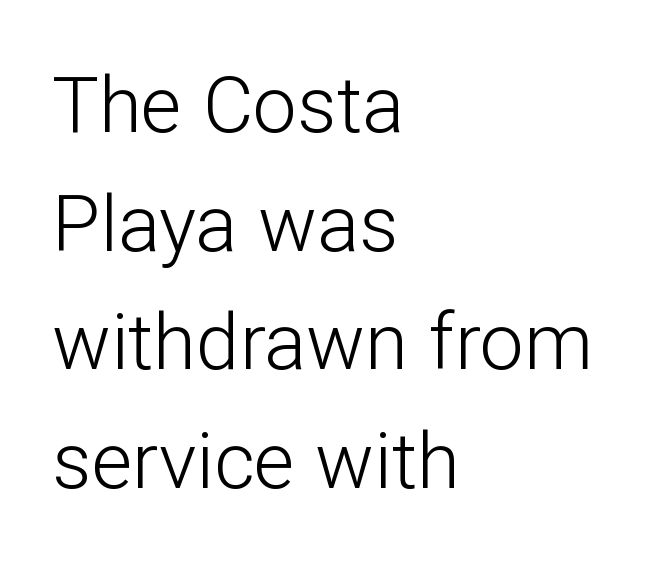
Plain, unruled lines of type. Is the letter spacing exaggerated? No — it looks like the ordinary default. Weight: in the light-to-regular range. Vertical spacing — default. Serif or sans? Sans — the stroke terminals are bare.
